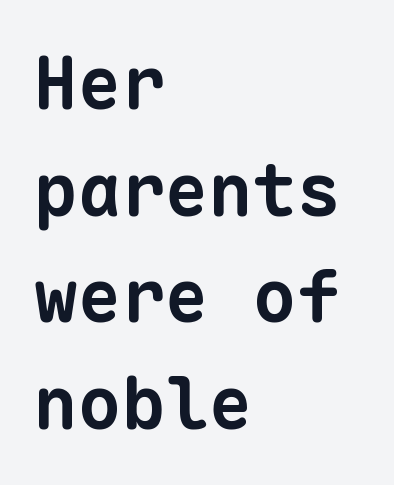
Q: Is the text bold? A: Yes.
Q: Is the typeface a serif or a sans-serif typeface? A: Sans-serif.
Q: Is the text underlined? A: No.
Q: How is the paragraph aligned? A: Left-aligned.
Q: Is the spacing between letters normal or unusually wide? A: Normal.
Q: Is the spacing between lines tight, normal or loose? A: Normal.
Q: Width (condensed, normal, or wide)? A: Normal.
Q: Stroke contrast? A: Low.
Q: x-height? A: Medium.
Q: Monospaced? A: Yes.
